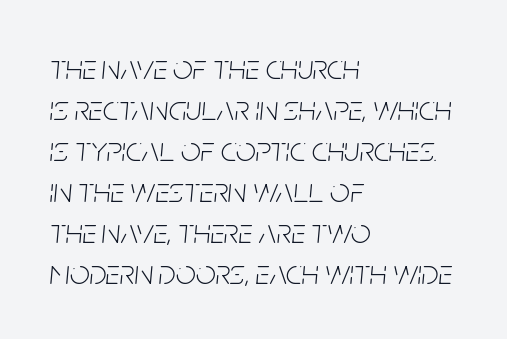
Q: Is the text bold? A: No.
Q: Is the text italic (slanted)? A: Yes, it leans right by about 5 degrees.
Q: Is the text underlined? A: No.
Q: How is the paragraph aligned? A: Left-aligned.
Q: Is the spacing between letters normal or unusually wide? A: Normal.
Q: Width (condensed, normal, or wide)? A: Condensed.
Q: Stroke contrast? A: Low.
Q: x-height? A: Large.
Q: Monospaced? A: No.
